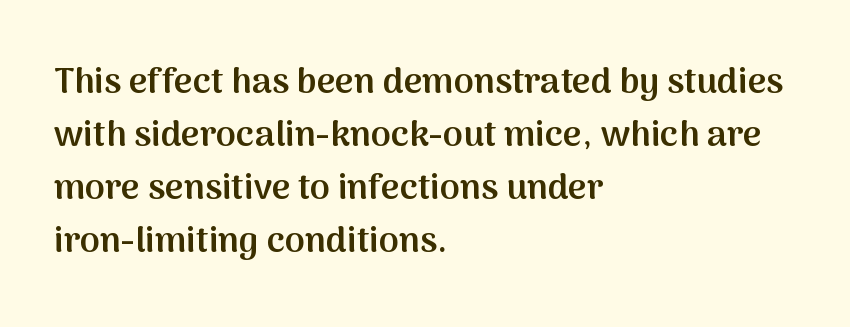
The rendering keeps characters at their native spacing. This sample keeps an unexceptional amount of space between lines. Does the copy run flush right? No — it runs flush left. No word sits above an underline.
